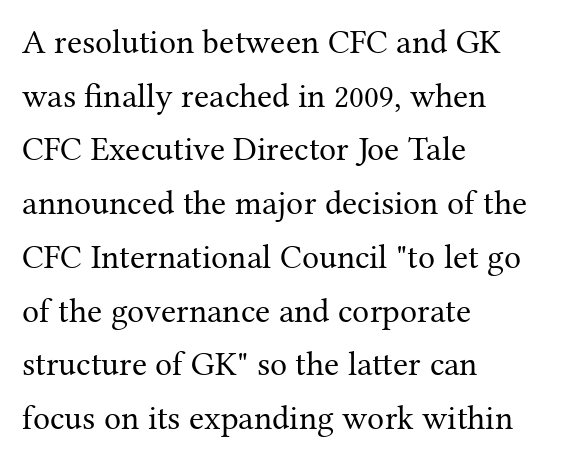
Compared with a typical body face, this is equally light or lighter still. The lines in this sample share a left origin and differ only in where they stop. The passage shown is typed in a proportional face where columns would drift. Descenders hang freely into open space. The letters stand upright; this is a roman face. Caption: standard tracking, unaltered.
